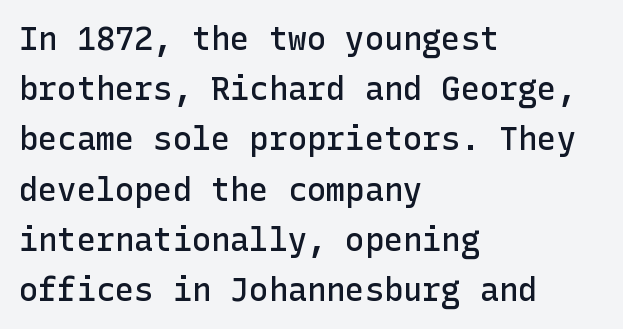
{"serif": "no", "italic": "no", "bold": "semi", "weight": "semibold", "width": "normal", "stroke_contrast": "low", "x_height": "medium", "underline": "no", "align": "left", "line_spacing": "normal", "line_spacing_ratio": 1.57, "letter_spacing": "normal", "letter_spacing_em": 0.0, "glyph_px": 32}
